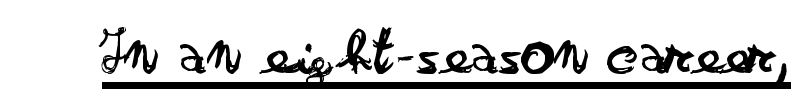
Q: Is the text bold? A: No.
Q: Is the text italic (slanted)? A: No, it is upright.
Q: Is the typeface a serif or a sans-serif typeface? A: Sans-serif.
Q: Is the text underlined? A: Yes.
Q: Is the spacing between letters normal or unusually wide? A: Normal.
Q: Width (condensed, normal, or wide)? A: Wide.
Q: Stroke contrast? A: Low.
Q: x-height? A: Small.
Q: Monospaced? A: No.
